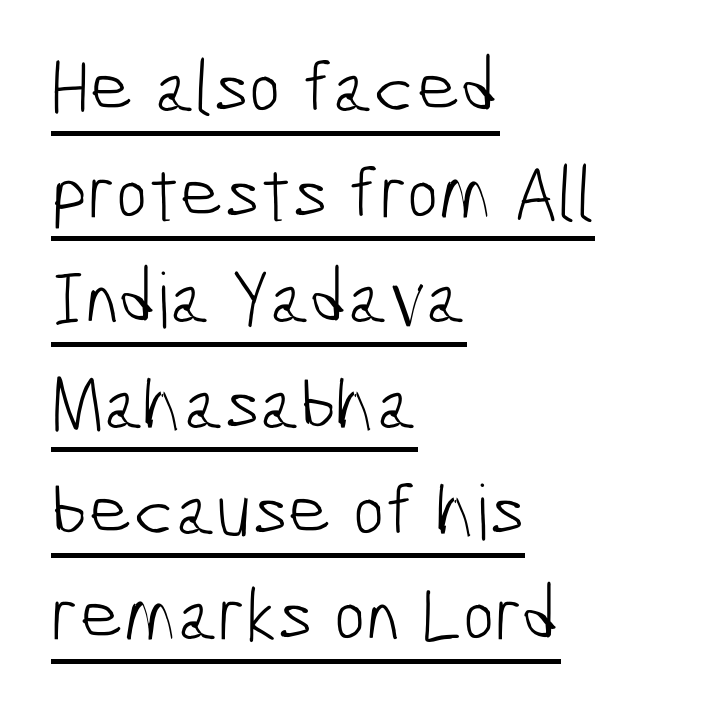
Heaviness? Minimal to ordinary, like unemphasized prose. The text block is weighted toward the left margin, trailing off unevenly rightward. Students, observe: this is what conventionally led text looks like. These characters rest on top of a visible drawn line. A typesetter would call this proportional, since set widths differ per character. The designer went with a sans here, leaving each stem footless.
